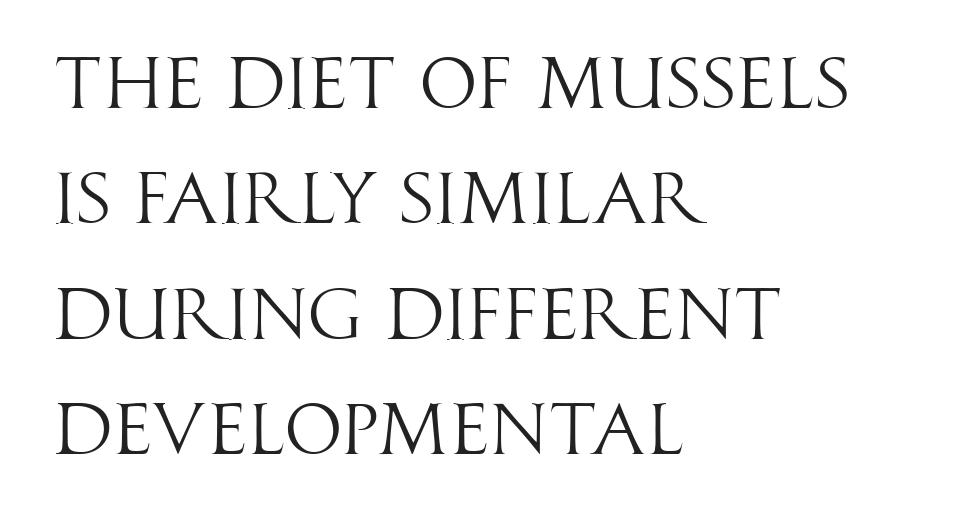
{"serif": "no", "italic": "no", "bold": "no", "weight": "light", "width": "condensed", "stroke_contrast": "high", "x_height": "large", "monospaced": "no", "underline": "no", "align": "left", "line_spacing": "normal", "line_spacing_ratio": 1.58, "letter_spacing": "normal", "letter_spacing_em": 0.0, "glyph_px": 73}
